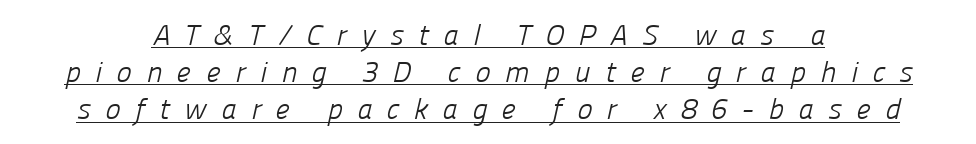
The strokes are not fattened; the text isn't bold. Compared with typical body copy, the letter spacing here is much looser. Each letter keeps its own natural width here, so spacing adapts to shape. Students, observe the line beneath the letters — that is underlining.
